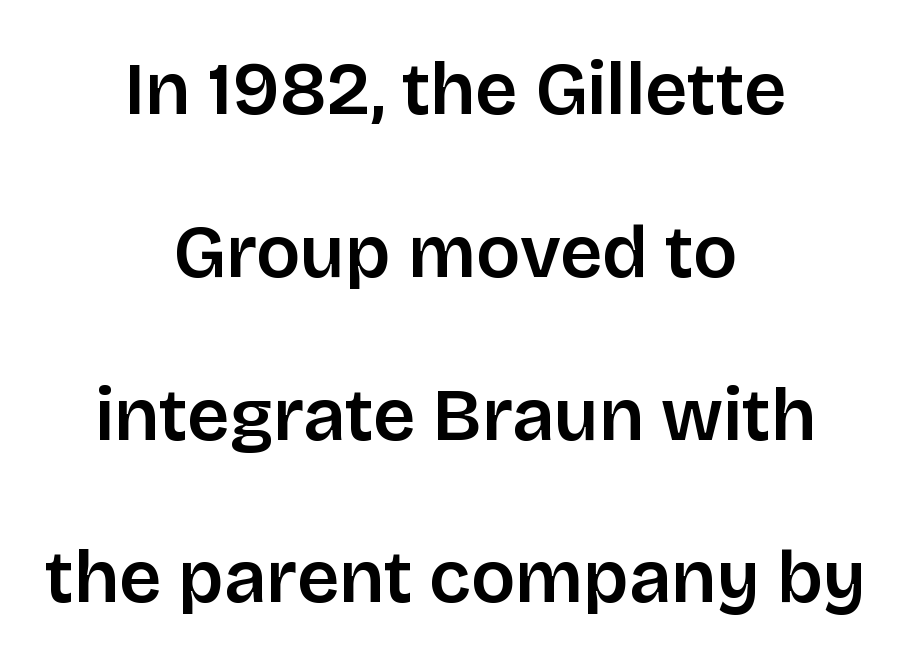
Q: Is the text italic (slanted)? A: No, it is upright.
Q: Is the typeface a serif or a sans-serif typeface? A: Sans-serif.
Q: Is the text underlined? A: No.
Q: How is the paragraph aligned? A: Centered.
Q: Is the spacing between letters normal or unusually wide? A: Normal.
Q: Is the spacing between lines tight, normal or loose? A: Loose.
Q: Width (condensed, normal, or wide)? A: Normal.
Q: Stroke contrast? A: Low.
Q: x-height? A: Large.
Q: Monospaced? A: No.
